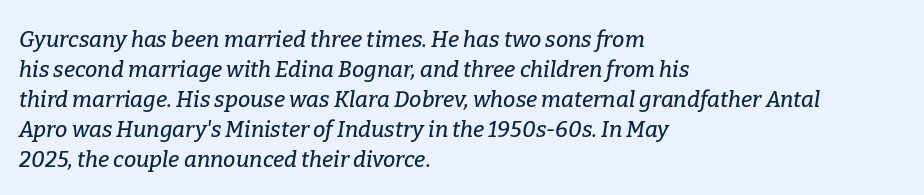
The image shows 22 px text type, italic (leaning right); set left-aligned, normal line spacing (1.36x), normal letter spacing, not underlined.
